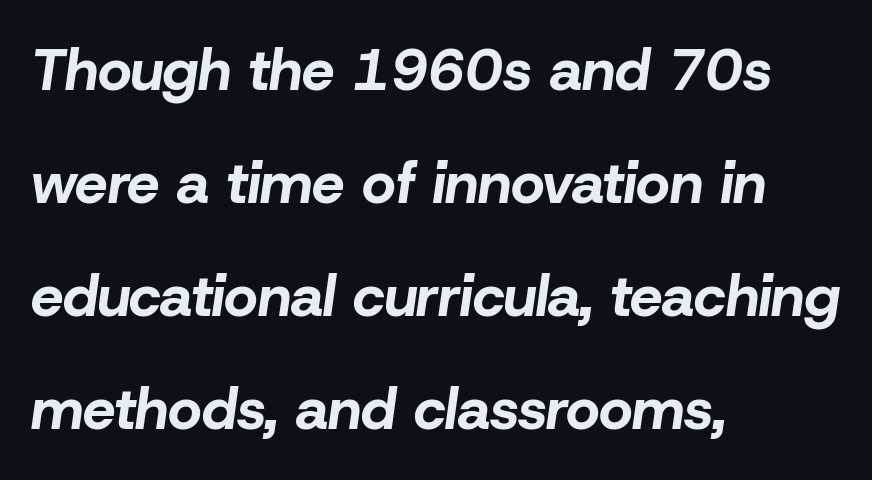
Q: Is the text bold? A: Yes.
Q: Is the text italic (slanted)? A: Yes, it leans right by about 8 degrees.
Q: Is the text underlined? A: No.
Q: How is the paragraph aligned? A: Left-aligned.
Q: Is the spacing between letters normal or unusually wide? A: Normal.
Q: Is the spacing between lines tight, normal or loose? A: Loose.
Q: Width (condensed, normal, or wide)? A: Normal.
Q: Stroke contrast? A: Low.
Q: x-height? A: Medium.
Q: Monospaced? A: No.
